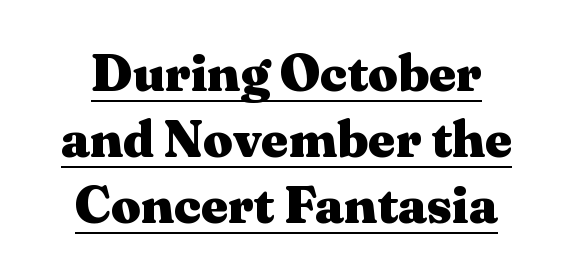
The image shows 52 px heavy, wide serif type, upright; set normal line spacing (1.27x), normal letter spacing, underlined; medium stroke contrast and a medium x-height.
